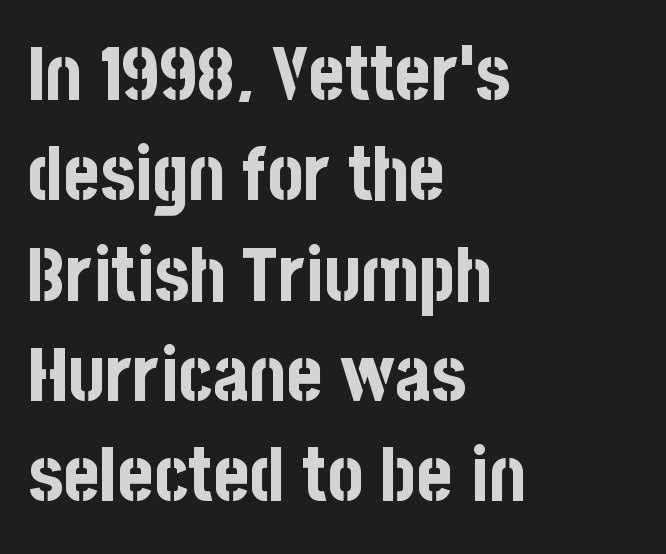
The image shows 76 px bold, condensed sans-serif type, upright; set left-aligned, normal line spacing (1.32x), normal letter spacing, not underlined; low stroke contrast and a large x-height.
